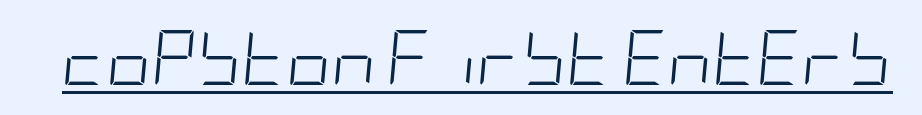
Glyph-to-glyph distance matches everyday printed text. Yep, that's italic — everything's leaning. Stem width sits at or under what a default text font uses. Check the space under the baseline: a stroke is drawn there.
